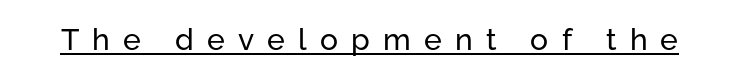
{"serif": "no", "italic": "no", "bold": "no", "weight": "regular", "width": "normal", "stroke_contrast": "low", "x_height": "medium", "monospaced": "no", "underline": "yes", "letter_spacing": "wide", "letter_spacing_em": 0.44, "glyph_px": 30}
